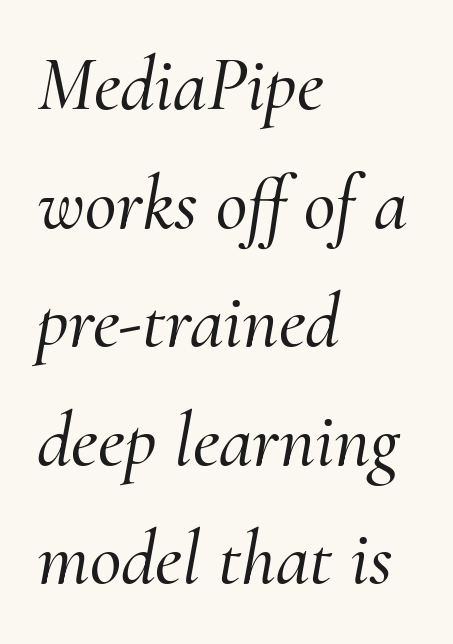
The designer went with a serif here, giving each stem small feet. Summary of vertical rhythm: regular, with standard interline spacing. Quick note: italic. The strip under each line holds only bare page. What stands out about the letter spacing? Nothing — it is the standard amount.
